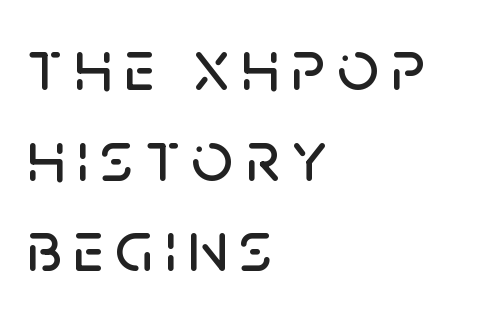
Q: Is the text italic (slanted)? A: No, it is upright.
Q: Is the typeface a serif or a sans-serif typeface? A: Sans-serif.
Q: Is the text underlined? A: No.
Q: How is the paragraph aligned? A: Left-aligned.
Q: Width (condensed, normal, or wide)? A: Normal.
Q: Stroke contrast? A: Low.
Q: x-height? A: Large.
Q: Monospaced? A: No.
